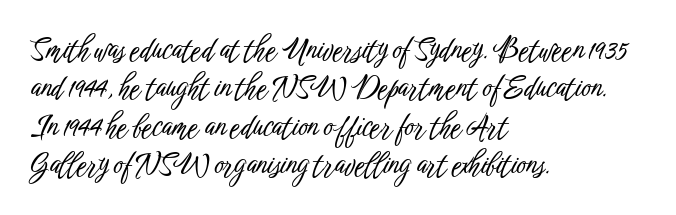
Teacher's note: observe the even left margin — that is flush-left alignment. The face used here is rendered with its standard letterfit. The gap between lines stays unmarked. The characters display no serif detailing; their extremities are plain. Note the varied advance widths — an 'i' is clearly narrower than an 'm'.
